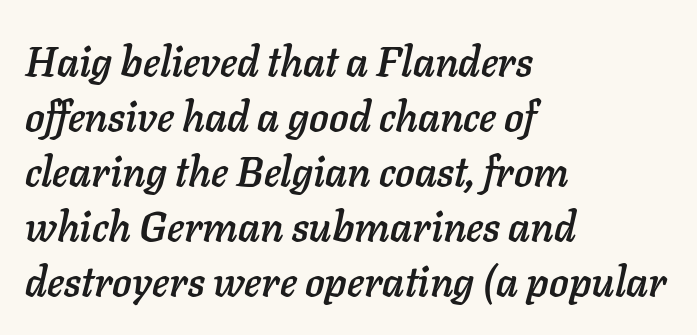
{"italic": "yes", "lean": "right", "slant_degrees": 11, "width": "normal", "stroke_contrast": "low", "x_height": "medium", "monospaced": "no", "underline": "no", "align": "left", "line_spacing": "normal", "line_spacing_ratio": 1.34, "letter_spacing": "normal", "letter_spacing_em": 0.0, "glyph_px": 41}
